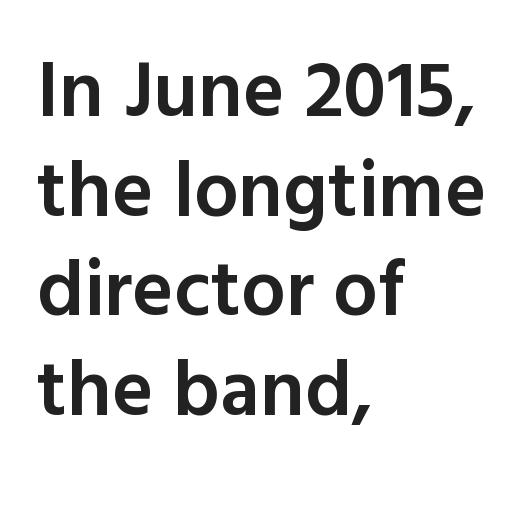
Q: Is the text bold? A: Semi-bold.
Q: Is the text italic (slanted)? A: No, it is upright.
Q: Is the typeface a serif or a sans-serif typeface? A: Sans-serif.
Q: Is the text underlined? A: No.
Q: How is the paragraph aligned? A: Left-aligned.
Q: Is the spacing between letters normal or unusually wide? A: Normal.
Q: Is the spacing between lines tight, normal or loose? A: Normal.
Q: Width (condensed, normal, or wide)? A: Normal.
Q: x-height? A: Medium.
Q: Monospaced? A: No.
